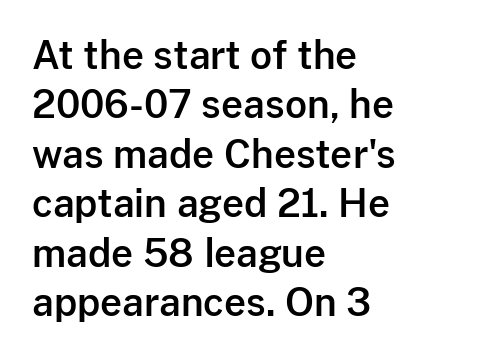
{"serif": "no", "italic": "no", "width": "normal", "stroke_contrast": "low", "x_height": "medium", "monospaced": "no", "underline": "no", "align": "left", "line_spacing": "normal", "line_spacing_ratio": 1.3, "letter_spacing": "normal", "letter_spacing_em": 0.0, "glyph_px": 38}
